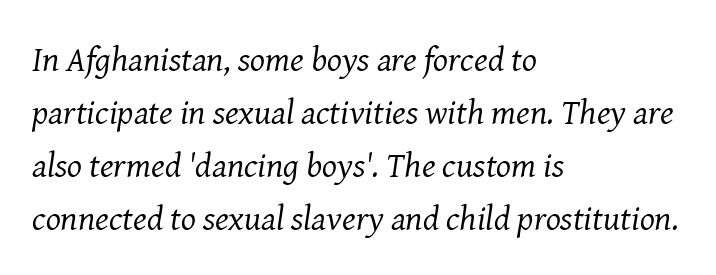
Q: Is the text bold? A: No.
Q: Is the text italic (slanted)? A: Yes, it leans right by about 8 degrees.
Q: Is the typeface a serif or a sans-serif typeface? A: Serif.
Q: Is the text underlined? A: No.
Q: How is the paragraph aligned? A: Left-aligned.
Q: Is the spacing between letters normal or unusually wide? A: Normal.
Q: Is the spacing between lines tight, normal or loose? A: Normal.
Q: Width (condensed, normal, or wide)? A: Normal.
Q: Stroke contrast? A: Medium.
Q: x-height? A: Medium.
Q: Monospaced? A: No.
